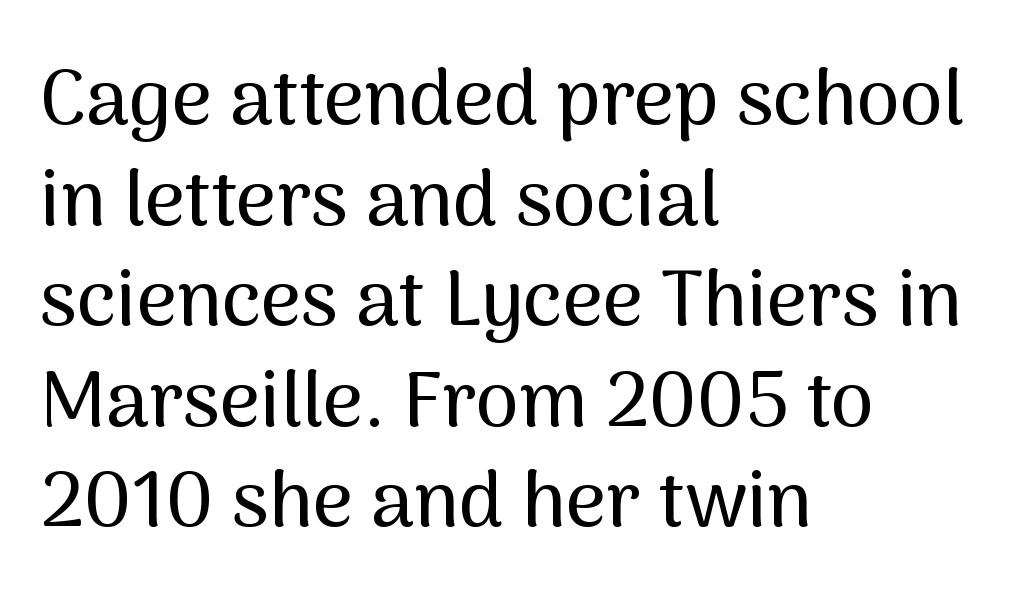
The image shows 78 px sans-serif type, upright; set left-aligned, normal line spacing (1.29x), normal letter spacing, not underlined; medium stroke contrast and a medium x-height.
